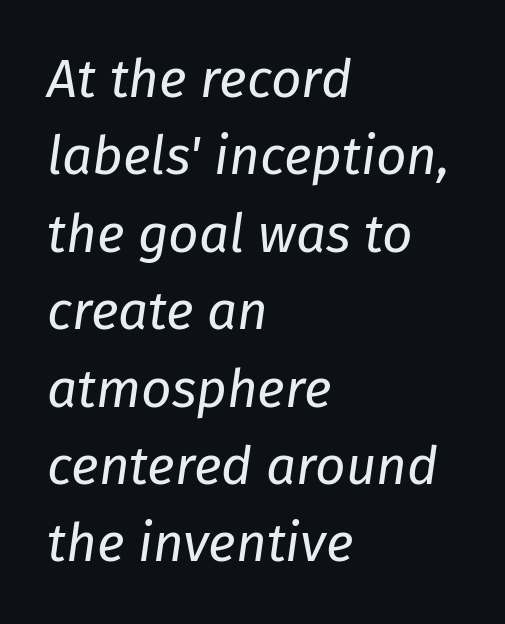
This sample uses plain, unmodified letter spacing. Character widths vary here, with narrow letters taking less room than wide ones. This sample is left-justified, so line endings fall wherever the words run out. Italic? Definitely — the glyphs are oblique.
